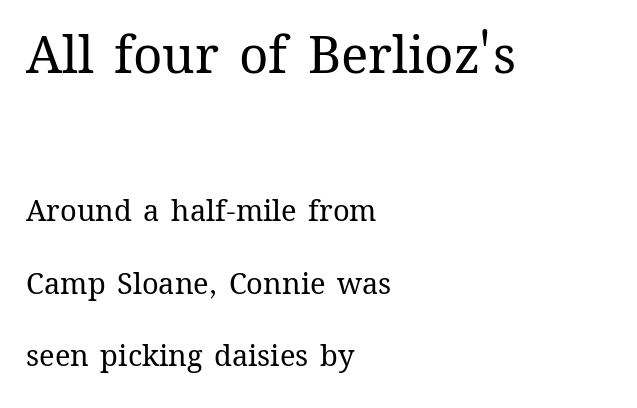
The vertical gap from one line to the next is large. Does the lettering tilt? It doesn't — this is upright. This sample has the flowing, uneven cadence of proportional lettering. The initial chunk of copy outweighs the following chunk in type size. Glyph-to-glyph distance matches everyday printed text. Compared with a typical body face, this is equally light or lighter still.
